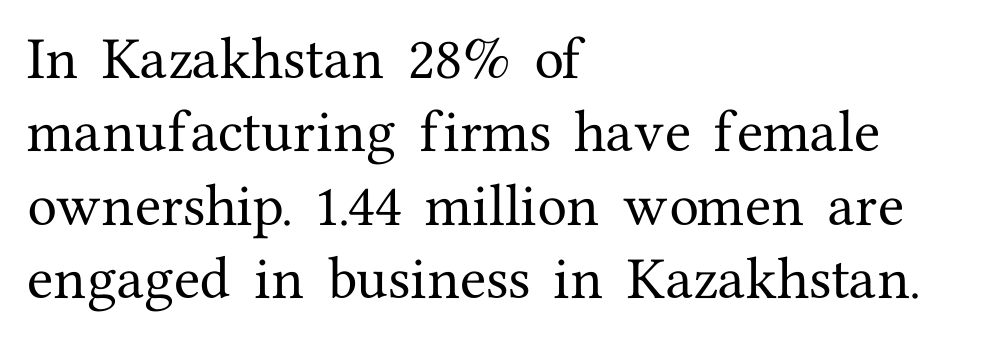
Q: Is the text italic (slanted)? A: No, it is upright.
Q: Is the typeface a serif or a sans-serif typeface? A: Serif.
Q: Is the text underlined? A: No.
Q: How is the paragraph aligned? A: Left-aligned.
Q: Is the spacing between letters normal or unusually wide? A: Normal.
Q: Is the spacing between lines tight, normal or loose? A: Normal.
Q: Width (condensed, normal, or wide)? A: Normal.
Q: Stroke contrast? A: Medium.
Q: x-height? A: Medium.
Q: Monospaced? A: No.
